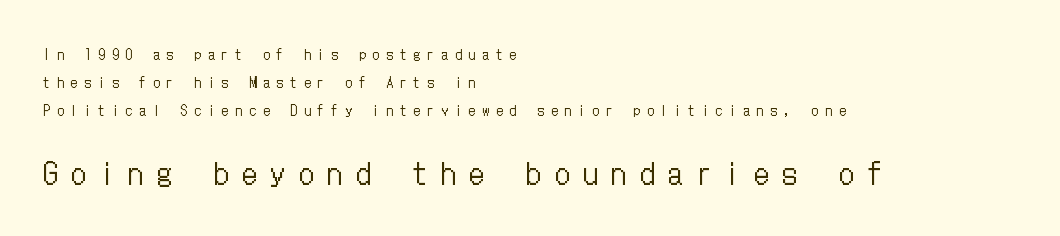
{"italic": "no", "bold": "no", "weight": "regular", "width": "condensed", "stroke_contrast": "low", "x_height": "medium", "underline": "no", "align": "left", "line_spacing": "loose", "line_spacing_ratio": 1.99, "letter_spacing": "wide", "letter_spacing_em": 0.48, "larger_block": "second", "size_ratio": 2.07, "glyph_px": 29}
